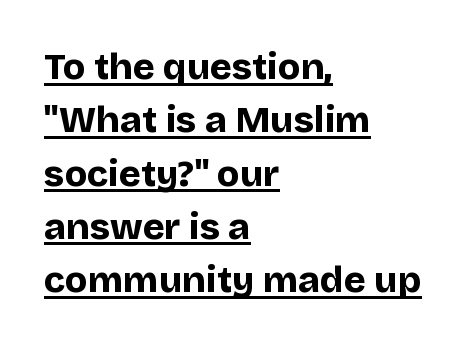
A typesetter would mark this as roman, not italic. Nope, no serifs anywhere on these letters. Each word holds together tightly as a unit, with standard inter-letter gaps. The strokes are fattened all the way to bold. Think of a printed novel: that variable character pitch is what you see here.
